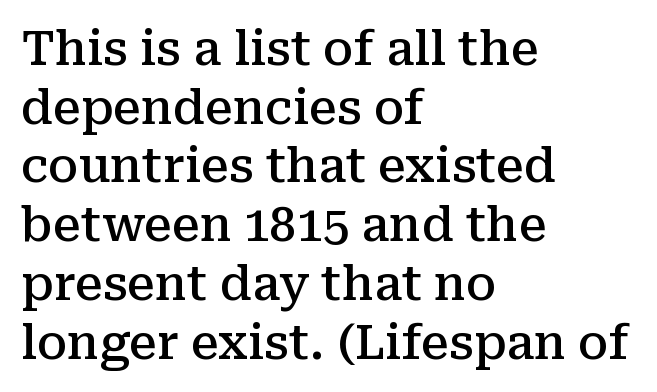
The line texture is even and compact thanks to regular tracking. Is there any slant? The stems are plumb. The typesetting leans somewhat heavy: a semibold. Clear beneath every line of the passage. Evenly set lines give the paragraph a standard silhouette.
